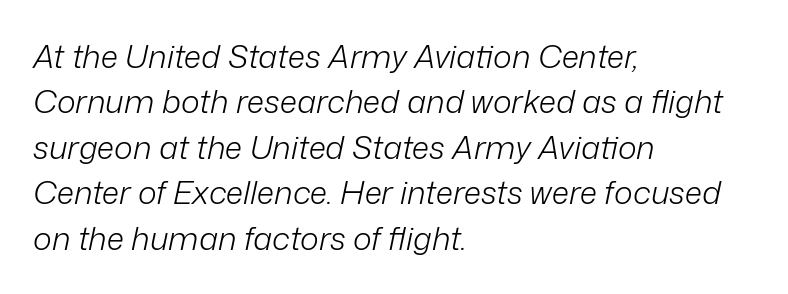
Q: Is the text bold? A: No.
Q: Is the text italic (slanted)? A: Yes, it leans right by about 12 degrees.
Q: Is the text underlined? A: No.
Q: How is the paragraph aligned? A: Left-aligned.
Q: Is the spacing between letters normal or unusually wide? A: Normal.
Q: Is the spacing between lines tight, normal or loose? A: Normal.
Q: Width (condensed, normal, or wide)? A: Normal.
Q: Stroke contrast? A: Low.
Q: x-height? A: Medium.
Q: Monospaced? A: No.
